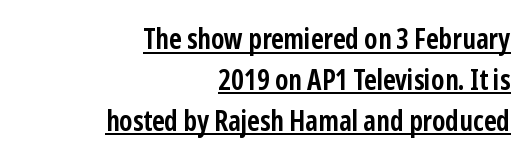
Q: Is the text bold? A: Yes.
Q: Is the text italic (slanted)? A: No, it is upright.
Q: Is the typeface a serif or a sans-serif typeface? A: Sans-serif.
Q: Is the text underlined? A: Yes.
Q: How is the paragraph aligned? A: Right-aligned.
Q: Is the spacing between letters normal or unusually wide? A: Normal.
Q: Is the spacing between lines tight, normal or loose? A: Normal.
Q: Width (condensed, normal, or wide)? A: Condensed.
Q: Stroke contrast? A: Low.
Q: x-height? A: Medium.
Q: Monospaced? A: No.
